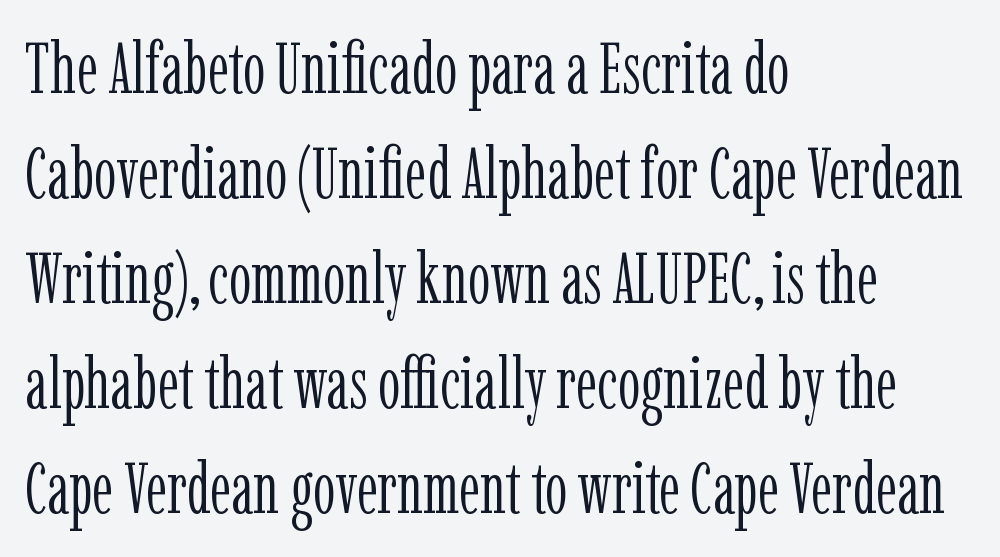
The image shows 71 px light, condensed serif type, upright; set left-aligned, normal line spacing (1.48x), normal letter spacing, not underlined; low stroke contrast and a medium x-height.
